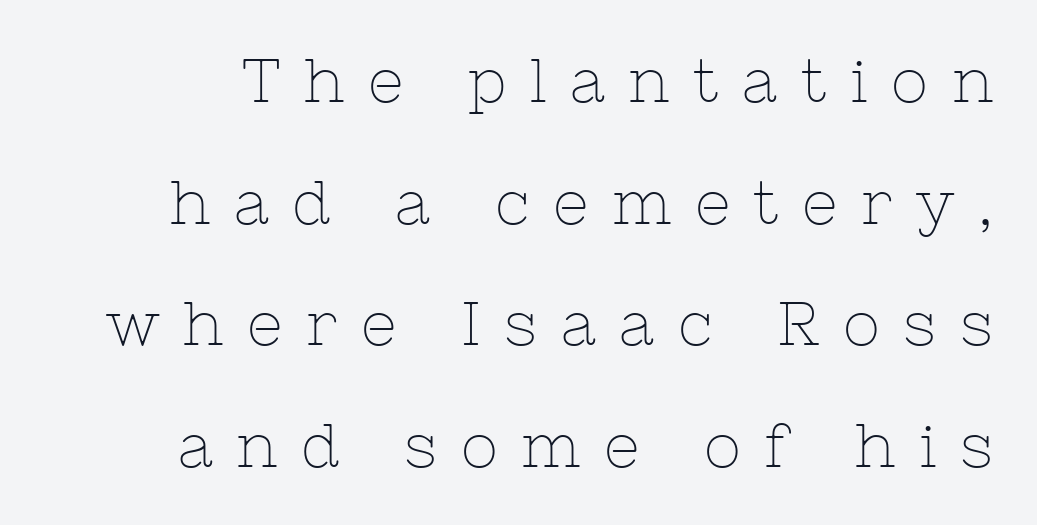
{"serif": "yes", "italic": "no", "bold": "no", "weight": "thin", "width": "normal", "stroke_contrast": "low", "x_height": "medium", "monospaced": "no", "underline": "no", "line_spacing": "loose", "line_spacing_ratio": 1.96, "letter_spacing": "wide", "letter_spacing_em": 0.38, "glyph_px": 62}
